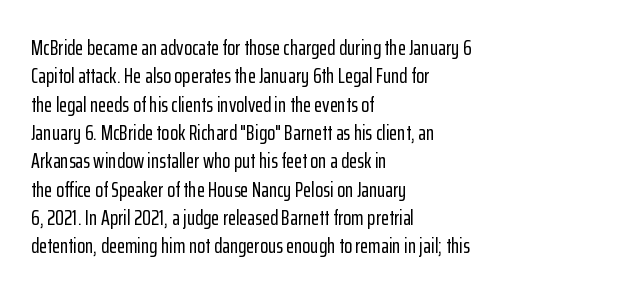
Posture: upright roman. The foot of each line stays bare and open. The passage shown stacks its lines at a standard gap. Alignment: flush left. The horizontal fit of the characters is conventional and even.
